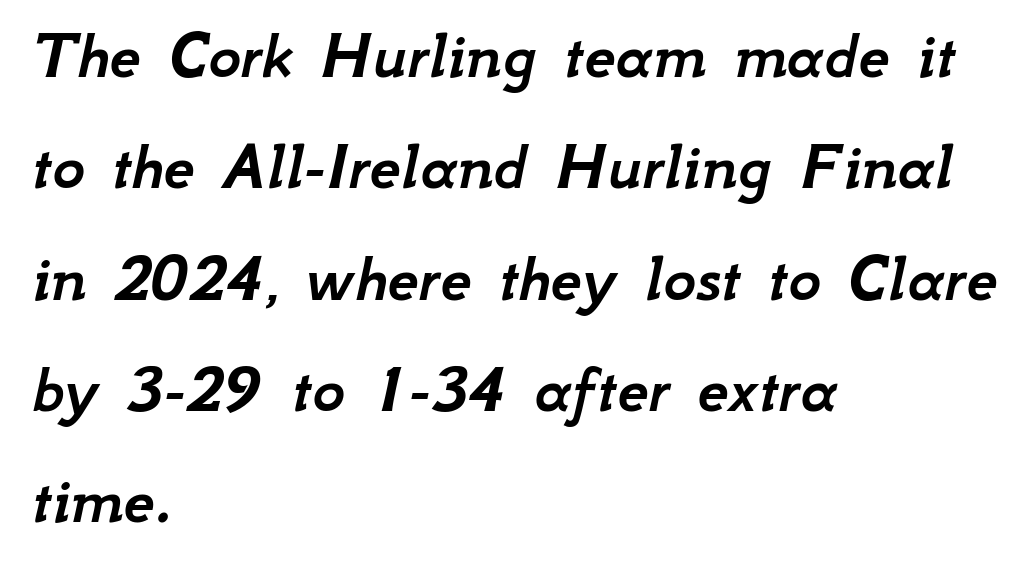
{"italic": "yes", "lean": "right", "slant_degrees": 12, "width": "normal", "stroke_contrast": "low", "x_height": "small", "monospaced": "no", "underline": "no", "align": "left", "line_spacing": "normal", "line_spacing_ratio": 1.59, "letter_spacing": "normal", "letter_spacing_em": 0.0, "glyph_px": 70}
